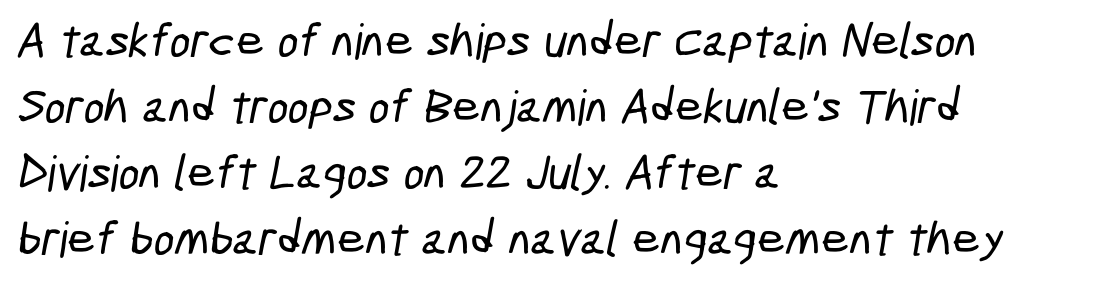
The image shows 49 px condensed sans-serif type; set left-aligned, normal line spacing (1.35x), normal letter spacing, not underlined; low stroke contrast and a medium x-height.
